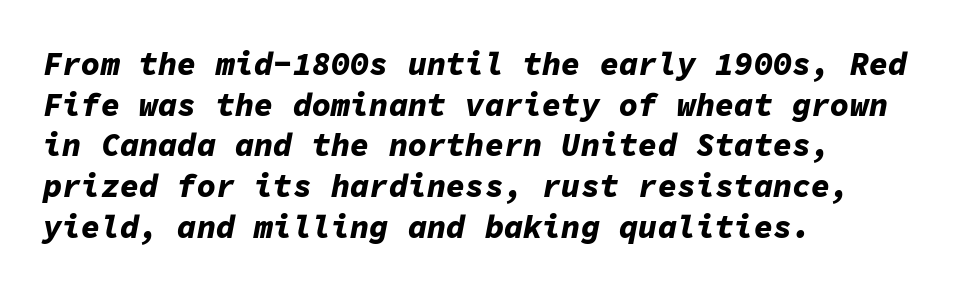
The image shows 32 px bold type, italic (leaning right), monospaced; set left-aligned, normal line spacing (1.27x), normal letter spacing, not underlined; low stroke contrast and a medium x-height.
